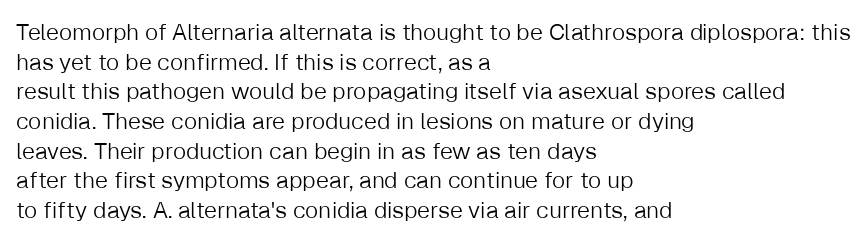
The lines sit at an ordinary, default distance from one another. The rag falls on the right side of this text block. The characters are drawn with everyday or finer stroke widths. Descender tails drop into unmarked territory.
